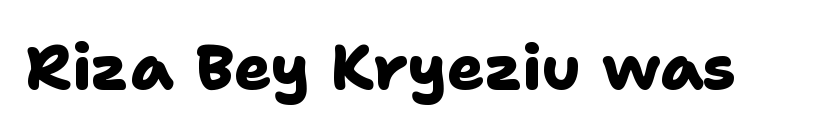
{"serif": "no", "bold": "yes", "weight": "heavy", "width": "normal", "stroke_contrast": "low", "x_height": "medium", "monospaced": "no", "underline": "no", "letter_spacing": "normal", "letter_spacing_em": 0.0, "glyph_px": 62}
